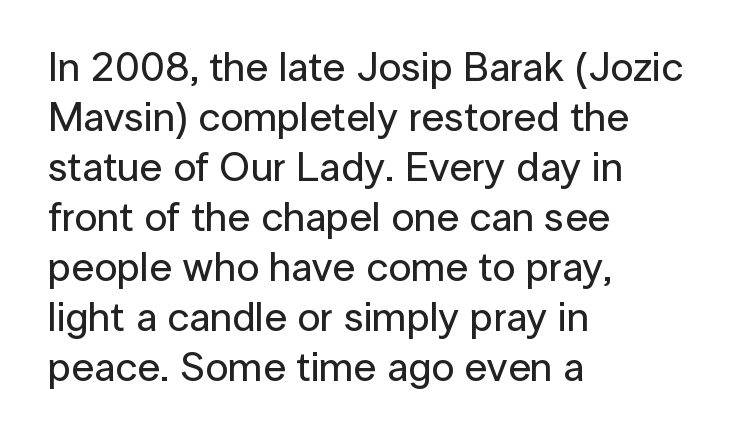
Quick note: underline off. Observe the absence of serifs on each vertical stroke in this sample. Notice how the passage keeps a crisp vertical edge on the left only. If you drew a line through each stem, it would be perfectly vertical. Nothing unusual about the tracking: characters are spaced as the font intends.
